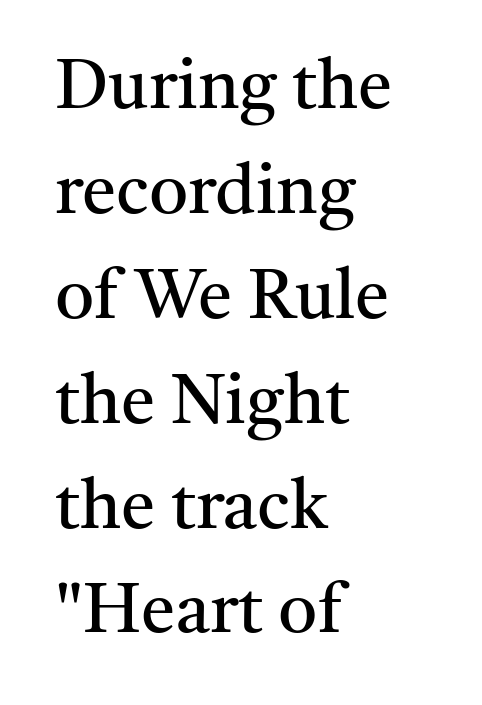
Here the designer chose a conventional face with non-uniform glyph widths. Is this a sans? No — the strokes have serifs. Rendered with straight, roman letterforms. These lines are set flush left with a ragged right edge. The zone under the glyphs is completely vacant. Summary of weight: not heavy and not bold.
